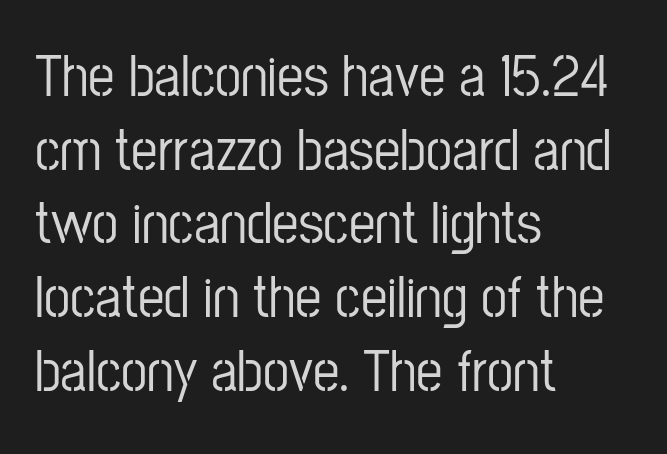
{"serif": "no", "italic": "no", "width": "condensed", "stroke_contrast": "low", "x_height": "medium", "monospaced": "no", "underline": "no", "align": "left", "line_spacing": "normal", "line_spacing_ratio": 1.25, "letter_spacing": "normal", "letter_spacing_em": 0.0, "glyph_px": 59}
